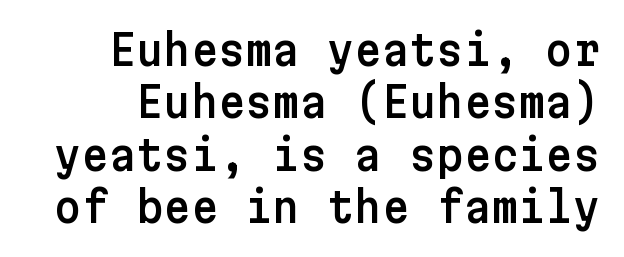
The image shows 42 px sans-serif type, upright; set normal line spacing (1.25x), normal letter spacing, not underlined; low stroke contrast and a medium x-height.
